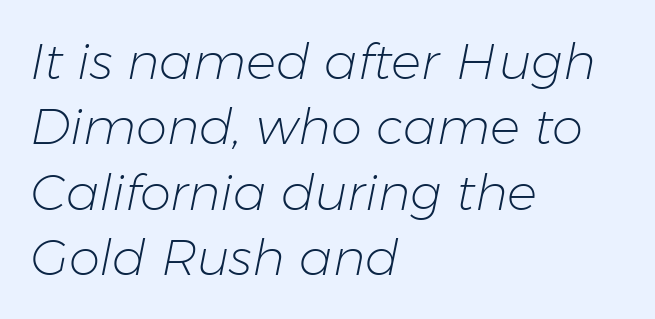
Q: Is the text bold? A: No.
Q: Is the text italic (slanted)? A: Yes, it leans right by about 11 degrees.
Q: Is the text underlined? A: No.
Q: How is the paragraph aligned? A: Left-aligned.
Q: Is the spacing between letters normal or unusually wide? A: Normal.
Q: Is the spacing between lines tight, normal or loose? A: Normal.
Q: Width (condensed, normal, or wide)? A: Normal.
Q: Stroke contrast? A: Low.
Q: x-height? A: Medium.
Q: Monospaced? A: No.
